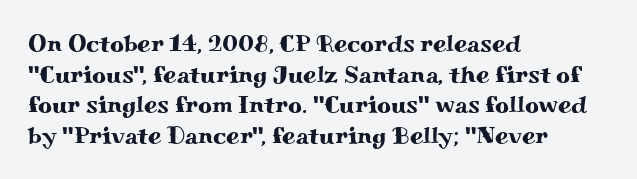
The image shows 24 px text type, upright; set left-aligned, normal line spacing (1.28x), normal letter spacing, not underlined.
